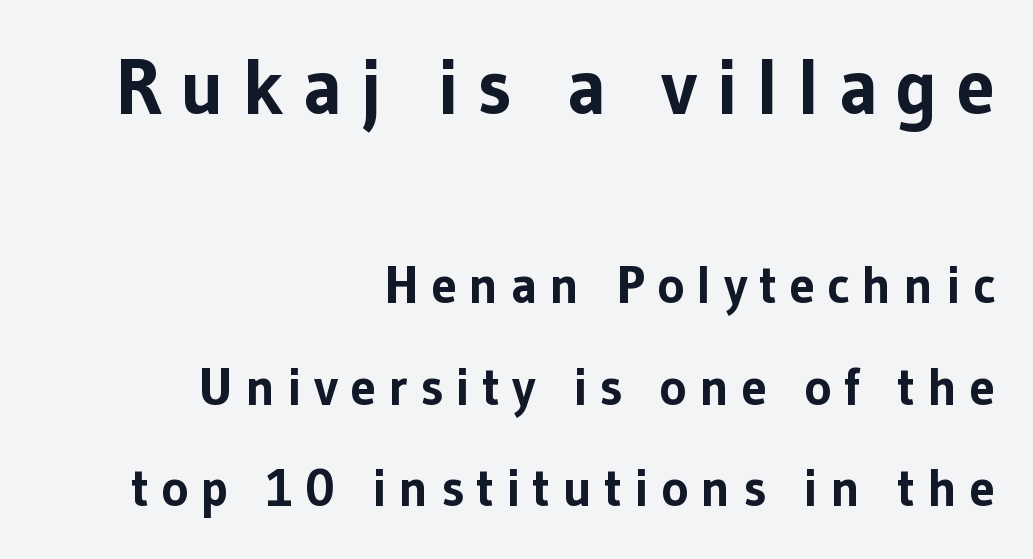
{"serif": "no", "italic": "no", "bold": "yes", "weight": "bold", "width": "normal", "stroke_contrast": "low", "x_height": "medium", "monospaced": "no", "underline": "no", "align": "right", "line_spacing": "loose", "line_spacing_ratio": 1.95, "letter_spacing": "wide", "letter_spacing_em": 0.23, "larger_block": "first", "size_ratio": 1.5, "glyph_px": 78}
